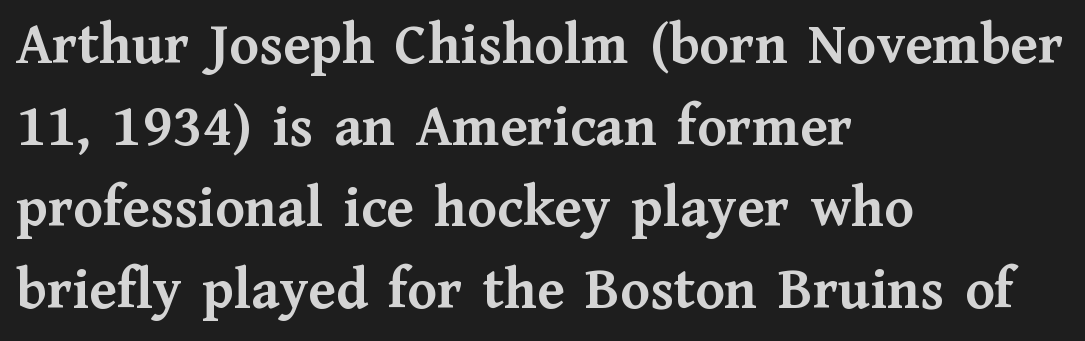
Between one letter and the next there's only the usual sliver of space. All the whitespace from short lines collects on the right. Line spacing here is normal. This is serif lettering, the kind often seen in printed books.
